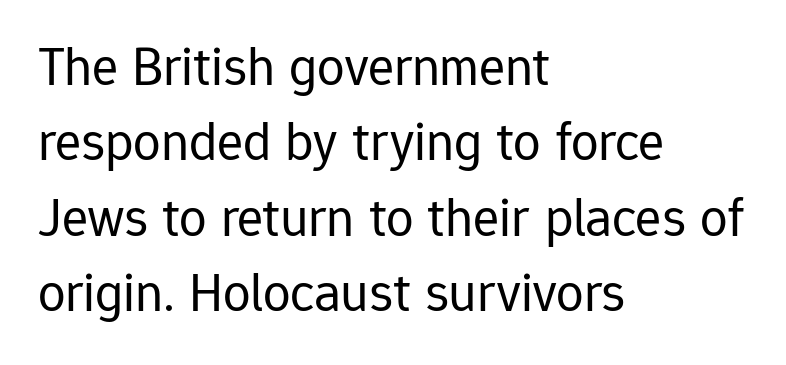
The image shows 55 px regular-weight sans-serif type, upright; set left-aligned, normal line spacing (1.37x), normal letter spacing, not underlined; low stroke contrast and a medium x-height.
